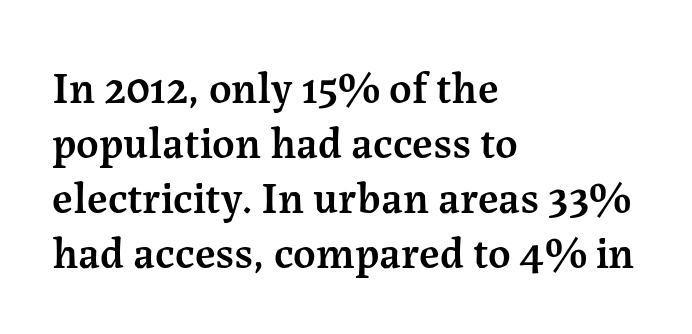
The image shows 44 px semibold serif type, upright; set left-aligned, normal line spacing (1.25x), normal letter spacing, not underlined; medium stroke contrast and a medium x-height.
